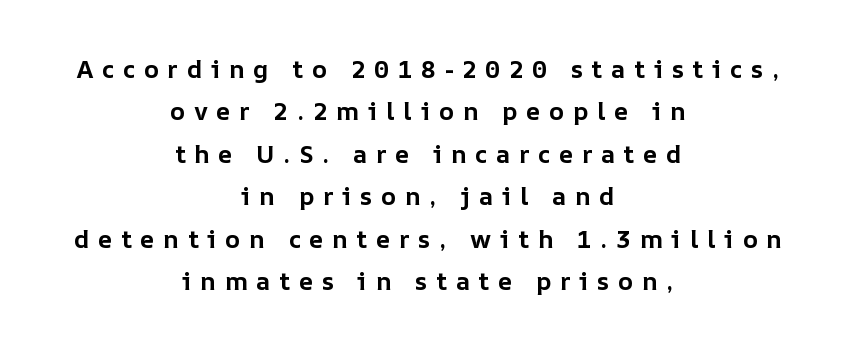
{"italic": "no", "bold": "yes", "underline": "no", "align": "center", "line_spacing": "normal", "line_spacing_ratio": 1.7, "letter_spacing": "wide", "letter_spacing_em": 0.34, "glyph_px": 25}
